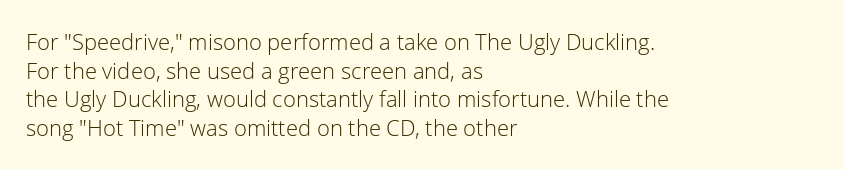
The image shows 22 px text type, upright; set left-aligned, normal line spacing (1.3x), normal letter spacing, not underlined.
